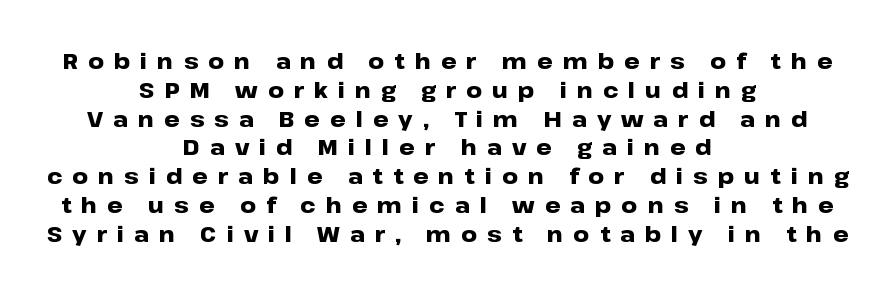
Q: Is the text bold? A: Yes.
Q: Is the text italic (slanted)? A: No, it is upright.
Q: Is the text underlined? A: No.
Q: How is the paragraph aligned? A: Centered.
Q: Is the spacing between letters normal or unusually wide? A: Unusually wide.
Q: Is the spacing between lines tight, normal or loose? A: Normal.
